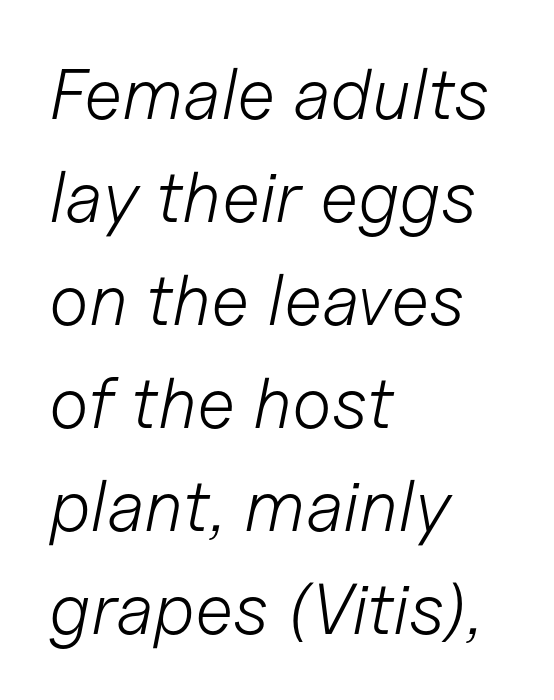
Q: Is the text bold? A: No.
Q: Is the text italic (slanted)? A: Yes, it leans right by about 11 degrees.
Q: Is the text underlined? A: No.
Q: How is the paragraph aligned? A: Left-aligned.
Q: Is the spacing between letters normal or unusually wide? A: Normal.
Q: Is the spacing between lines tight, normal or loose? A: Normal.
Q: Width (condensed, normal, or wide)? A: Normal.
Q: Stroke contrast? A: Low.
Q: x-height? A: Medium.
Q: Monospaced? A: No.
